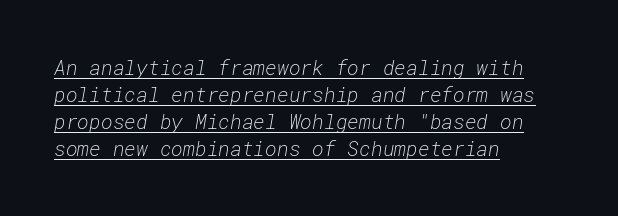
The image shows 20 px text type, italic (leaning right); set left-aligned, normal line spacing (1.35x), normal letter spacing, underlined.
